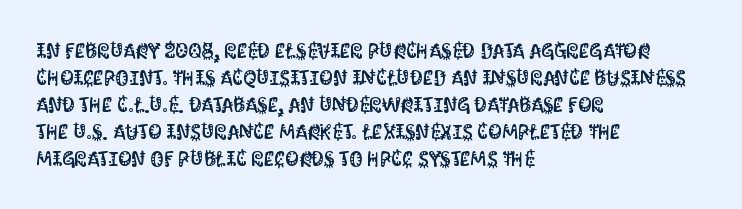
{"italic": "no", "underline": "no", "align": "left", "line_spacing": "normal", "line_spacing_ratio": 1.29, "letter_spacing": "normal", "letter_spacing_em": 0.0, "glyph_px": 21}
